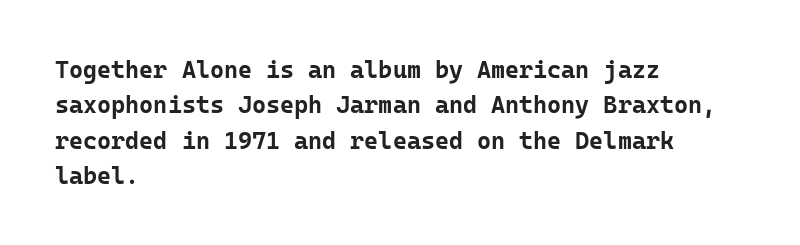
The image shows 24 px bold type, upright; set left-aligned, normal line spacing (1.47x), normal letter spacing, not underlined.
